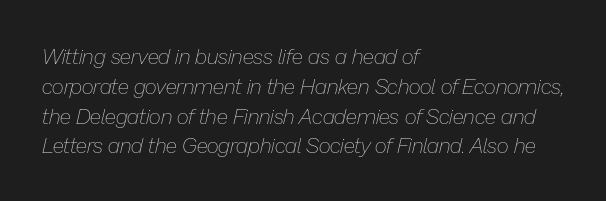
The image shows 21 px text type, italic (leaning right); set left-aligned, normal line spacing (1.42x), normal letter spacing, not underlined.
